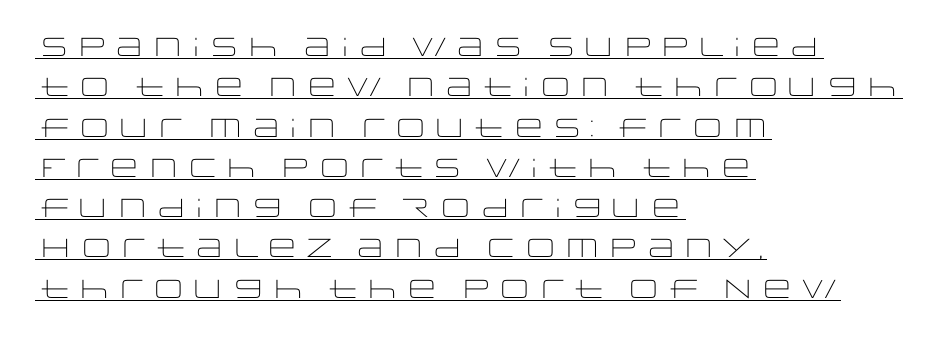
The image shows 26 px text type, upright; set left-aligned, normal line spacing (1.55x), normal letter spacing, underlined.
